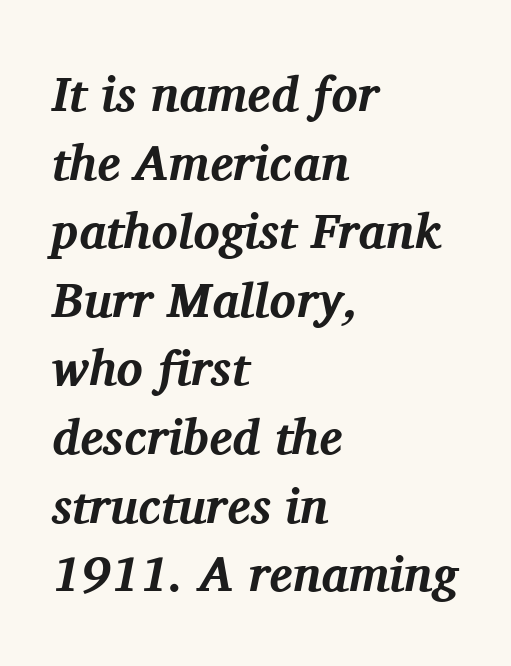
Q: Is the text bold? A: Yes.
Q: Is the text italic (slanted)? A: Yes, it leans right by about 11 degrees.
Q: Is the typeface a serif or a sans-serif typeface? A: Serif.
Q: Is the text underlined? A: No.
Q: How is the paragraph aligned? A: Left-aligned.
Q: Is the spacing between letters normal or unusually wide? A: Normal.
Q: Is the spacing between lines tight, normal or loose? A: Normal.
Q: Width (condensed, normal, or wide)? A: Normal.
Q: Stroke contrast? A: Medium.
Q: x-height? A: Medium.
Q: Monospaced? A: No.
